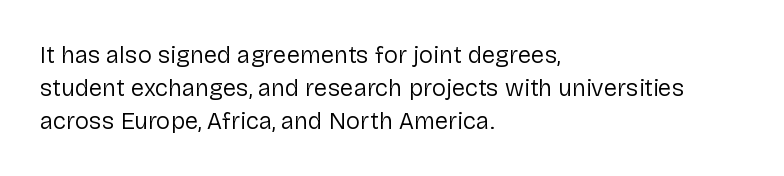
{"italic": "no", "bold": "no", "underline": "no", "align": "left", "line_spacing": "normal", "line_spacing_ratio": 1.37, "letter_spacing": "normal", "letter_spacing_em": 0.0, "glyph_px": 24}
